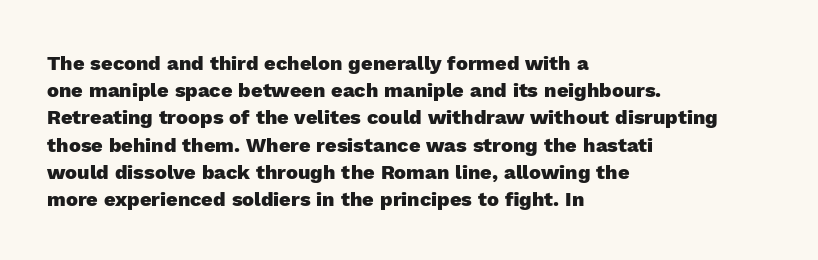
{"italic": "no", "bold": "yes", "underline": "no", "align": "left", "line_spacing": "normal", "line_spacing_ratio": 1.36, "letter_spacing": "normal", "letter_spacing_em": 0.0, "glyph_px": 20}
